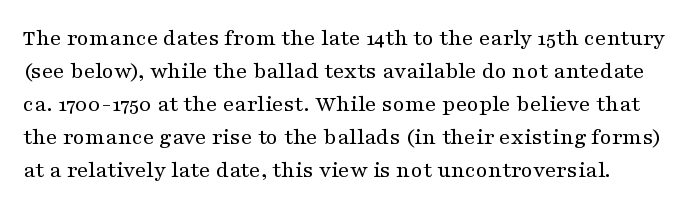
Q: Is the text bold? A: No.
Q: Is the text italic (slanted)? A: No, it is upright.
Q: Is the text underlined? A: No.
Q: Is the spacing between letters normal or unusually wide? A: Normal.
Q: Is the spacing between lines tight, normal or loose? A: Normal.
